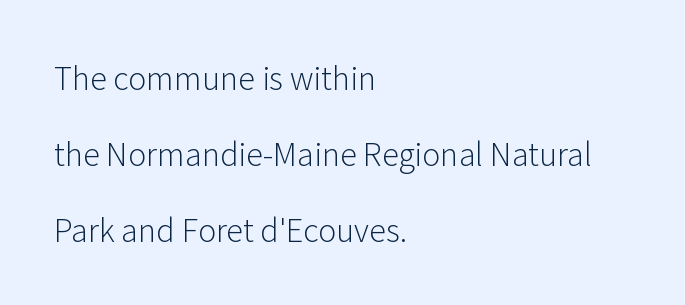
{"serif": "no", "italic": "no", "bold": "no", "weight": "light", "width": "normal", "stroke_contrast": "low", "x_height": "medium", "monospaced": "no", "underline": "no", "align": "left", "line_spacing": "loose", "line_spacing_ratio": 2.45, "letter_spacing": "normal", "letter_spacing_em": 0.0, "glyph_px": 31}
